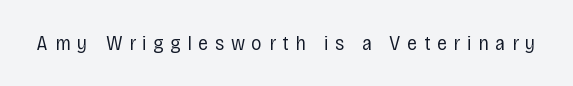
The image shows 21 px text type, upright; set unusually wide letter spacing (+0.31 em), not underlined.
